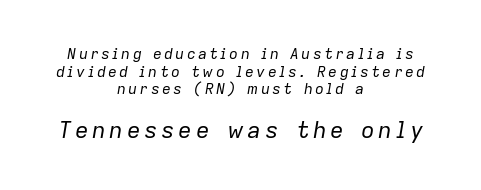
The image shows 23 px text type, italic (leaning right); set centered, line spacing 1.18x, not underlined; the second (bottom) block is 1.53x larger.
